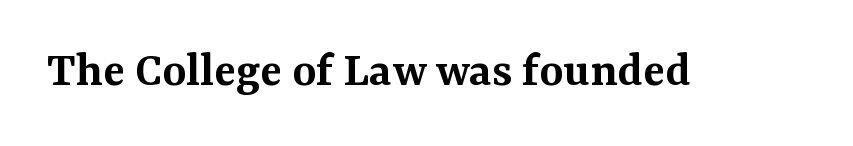
Q: Is the text bold? A: Semi-bold.
Q: Is the text italic (slanted)? A: No, it is upright.
Q: Is the typeface a serif or a sans-serif typeface? A: Serif.
Q: Is the text underlined? A: No.
Q: Is the spacing between letters normal or unusually wide? A: Normal.
Q: Width (condensed, normal, or wide)? A: Normal.
Q: Stroke contrast? A: Medium.
Q: x-height? A: Medium.
Q: Monospaced? A: No.
